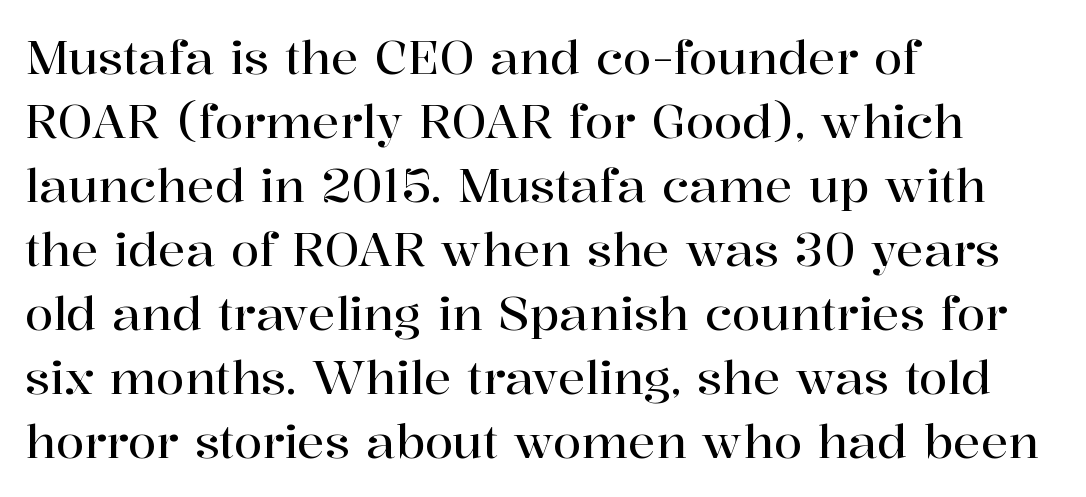
Descender tails drop into unmarked territory. Tall strokes in this sample are plumb rather than angled. Note the varied advance widths — an 'i' is clearly narrower than an 'm'. Regular leading. These lines stack with their left ends in a neat column. Serifs: yes, visible at the terminals of the letterforms.
